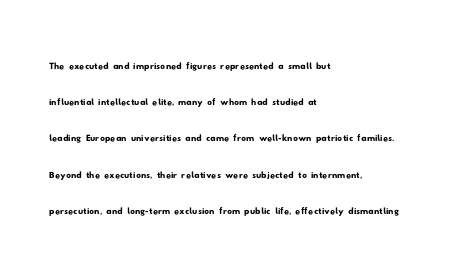
Q: Is the text underlined? A: No.
Q: How is the paragraph aligned? A: Left-aligned.
Q: Is the spacing between letters normal or unusually wide? A: Normal.
Q: Is the spacing between lines tight, normal or loose? A: Normal.
